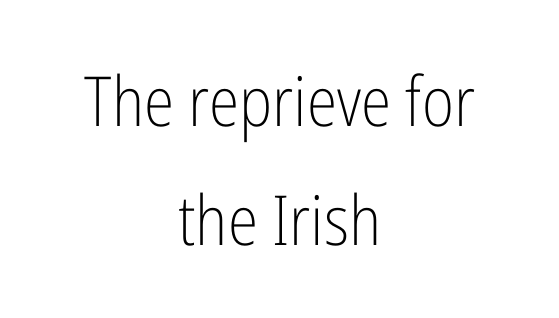
{"serif": "no", "italic": "no", "bold": "no", "weight": "light", "width": "condensed", "stroke_contrast": "low", "x_height": "medium", "monospaced": "no", "underline": "no", "align": "center", "line_spacing_ratio": 1.72, "letter_spacing": "normal", "letter_spacing_em": 0.0, "glyph_px": 69}
